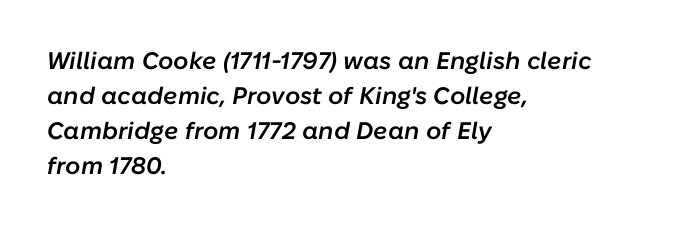
The vertical gap from one line to the next is medium. If you drew a ruler down the left edge, every line would touch it. Bare-footed words on every line. Does extra space separate the letters? No, they use regular spacing. The face used here has a pronounced slope to its letters. Notice the strokes are somewhat thickened but not fully heavy: this is a semibold.
